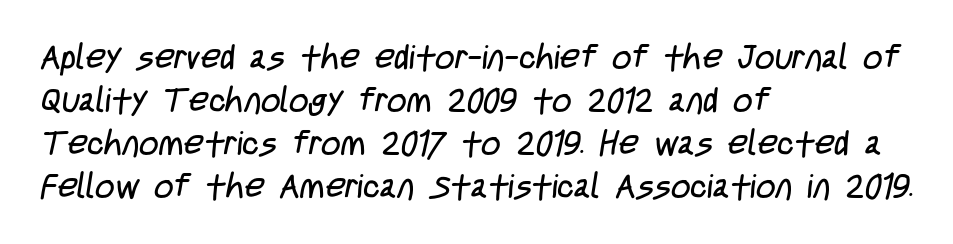
Q: Is the text bold? A: No.
Q: Is the typeface a serif or a sans-serif typeface? A: Sans-serif.
Q: Is the text underlined? A: No.
Q: How is the paragraph aligned? A: Left-aligned.
Q: Is the spacing between letters normal or unusually wide? A: Normal.
Q: Is the spacing between lines tight, normal or loose? A: Normal.
Q: Width (condensed, normal, or wide)? A: Condensed.
Q: Stroke contrast? A: Low.
Q: x-height? A: Large.
Q: Monospaced? A: No.
